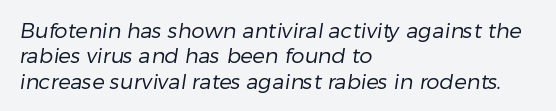
The image shows 21 px text type; set left-aligned, line spacing 1.21x, normal letter spacing, not underlined.
